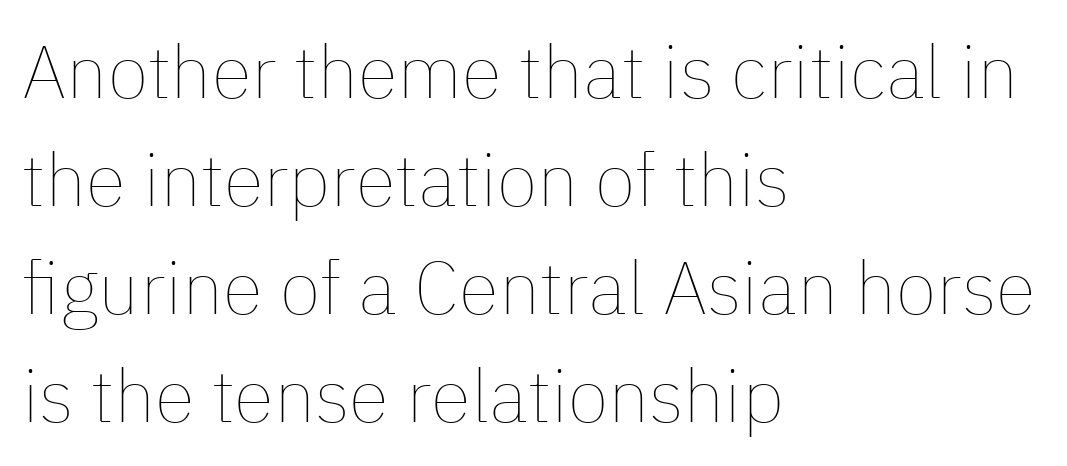
Q: Is the text bold? A: No.
Q: Is the text italic (slanted)? A: No, it is upright.
Q: Is the text underlined? A: No.
Q: How is the paragraph aligned? A: Left-aligned.
Q: Is the spacing between letters normal or unusually wide? A: Normal.
Q: Is the spacing between lines tight, normal or loose? A: Normal.
Q: Width (condensed, normal, or wide)? A: Normal.
Q: Stroke contrast? A: Low.
Q: x-height? A: Medium.
Q: Monospaced? A: No.
